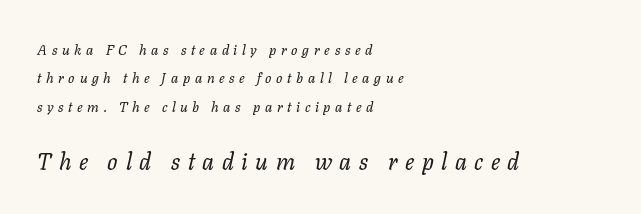
The characters are drawn with everyday or finer stroke widths. The block of text is sparse from top to bottom, with ample space between rows. Visually, the bottom section dominates because its glyphs are scaled up. The typography opts for an oblique posture over an upright one. Notice how the passage keeps a crisp vertical edge on the left only.
